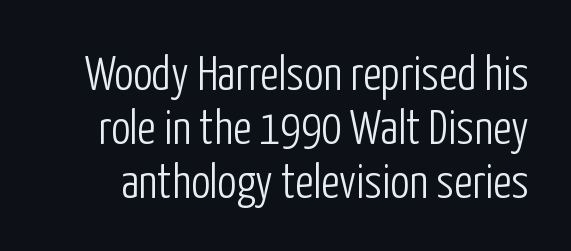
The image shows 48 px light, condensed sans-serif type, upright; set tight line spacing (1.13x), normal letter spacing, not underlined; low stroke contrast and a medium x-height.
